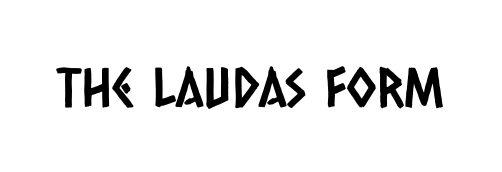
Q: Is the typeface a serif or a sans-serif typeface? A: Sans-serif.
Q: Is the text underlined? A: No.
Q: Is the spacing between letters normal or unusually wide? A: Normal.
Q: Width (condensed, normal, or wide)? A: Condensed.
Q: Stroke contrast? A: Low.
Q: x-height? A: Large.
Q: Monospaced? A: No.
